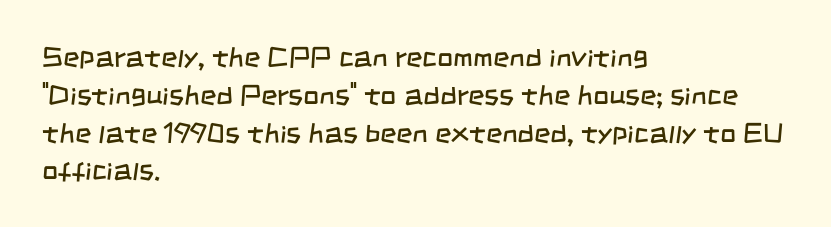
Each line starts at the same left margin while the right side varies. Stem width sits at or under what a default text font uses. The specimen omits any rule beneath the text block's lines. Line spacing here is normal.
